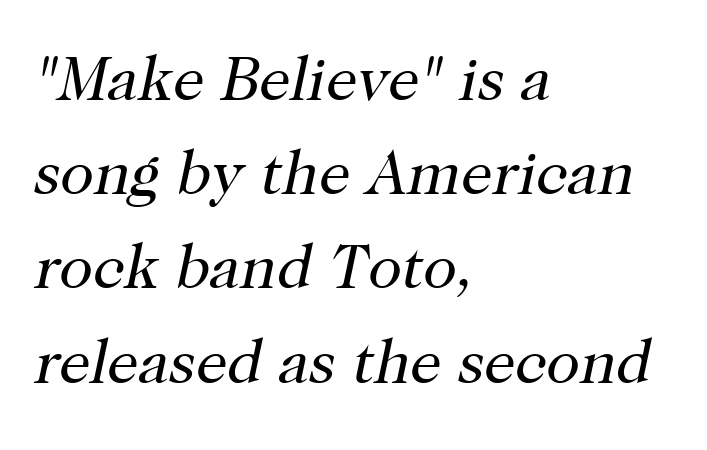
{"serif": "yes", "italic": "yes", "lean": "right", "slant_degrees": 12, "bold": "no", "weight": "regular", "width": "normal", "stroke_contrast": "high", "x_height": "medium", "monospaced": "no", "underline": "no", "align": "left", "line_spacing": "normal", "line_spacing_ratio": 1.52, "letter_spacing": "normal", "letter_spacing_em": 0.0, "glyph_px": 62}
